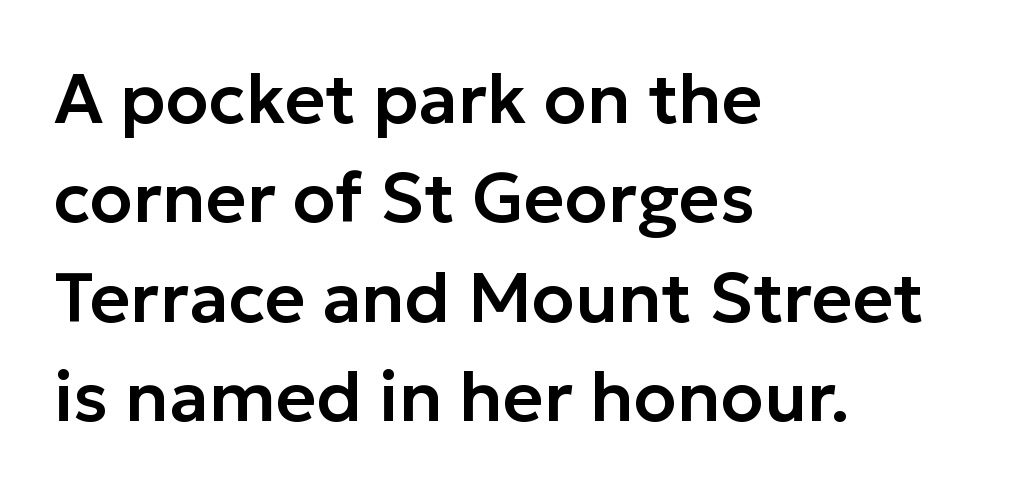
Ordinary non-slanted type is in use. One-word summary of the alignment: left. Vertically, the passage feels balanced, rows spaced as you'd expect. This sample has the flowing, uneven cadence of proportional lettering. These lines are composed in type without serifs. Clear beneath every line of the passage.
